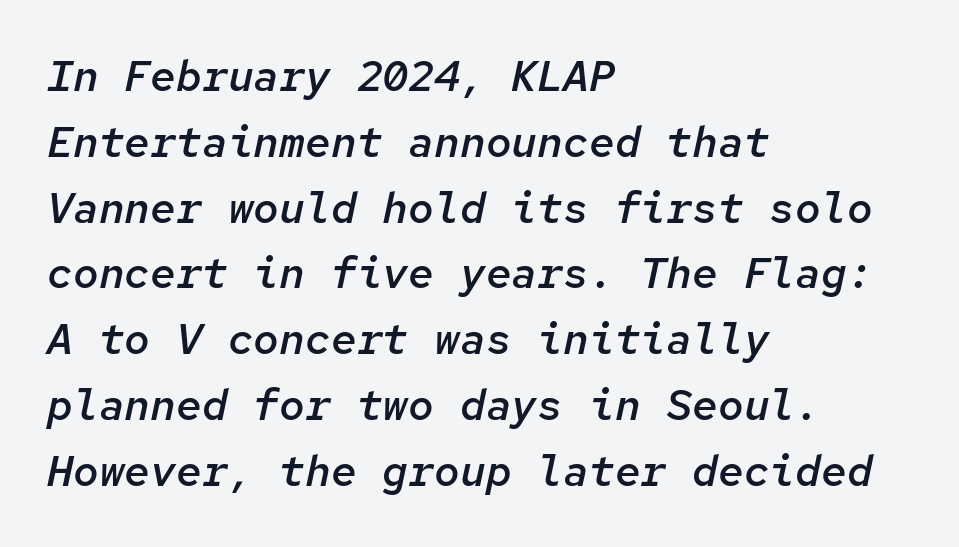
Q: Is the text bold? A: Semi-bold.
Q: Is the text italic (slanted)? A: Yes, it leans right by about 12 degrees.
Q: Is the text underlined? A: No.
Q: How is the paragraph aligned? A: Left-aligned.
Q: Is the spacing between letters normal or unusually wide? A: Normal.
Q: Is the spacing between lines tight, normal or loose? A: Normal.
Q: Width (condensed, normal, or wide)? A: Normal.
Q: Stroke contrast? A: Low.
Q: x-height? A: Medium.
Q: Monospaced? A: Yes.
